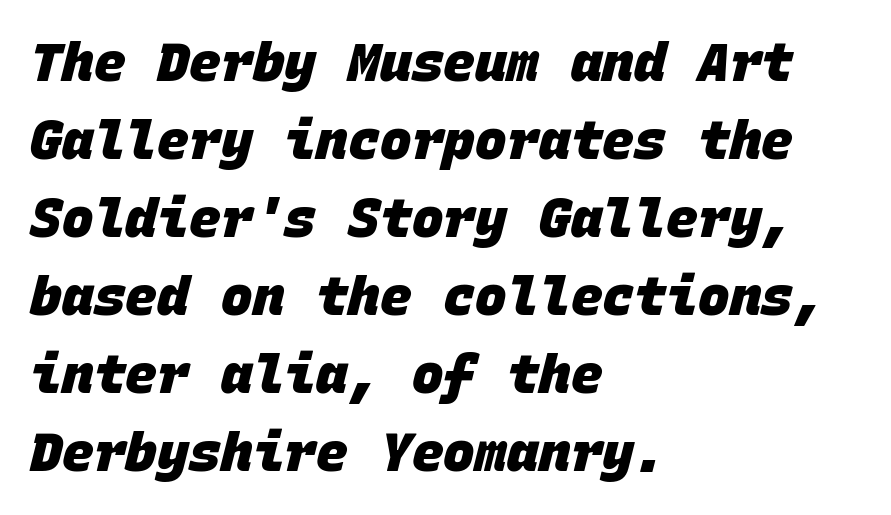
{"serif": "no", "bold": "yes", "weight": "heavy", "width": "normal", "stroke_contrast": "low", "x_height": "large", "monospaced": "yes", "underline": "no", "align": "left", "line_spacing": "normal", "line_spacing_ratio": 1.47, "letter_spacing": "normal", "letter_spacing_em": 0.0, "glyph_px": 53}
